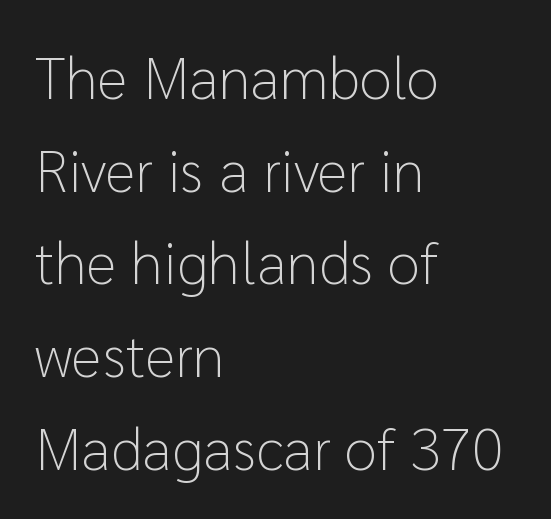
{"serif": "no", "italic": "no", "bold": "no", "weight": "light", "width": "normal", "stroke_contrast": "low", "x_height": "medium", "monospaced": "no", "underline": "no", "align": "left", "line_spacing": "normal", "line_spacing_ratio": 1.57, "letter_spacing": "normal", "letter_spacing_em": 0.0, "glyph_px": 59}
